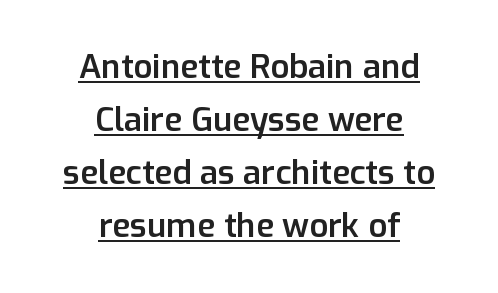
{"serif": "no", "italic": "no", "bold": "semi", "weight": "semibold", "width": "normal", "stroke_contrast": "low", "x_height": "medium", "monospaced": "no", "underline": "yes", "align": "center", "line_spacing": "normal", "line_spacing_ratio": 1.61, "letter_spacing": "normal", "letter_spacing_em": 0.0, "glyph_px": 33}
